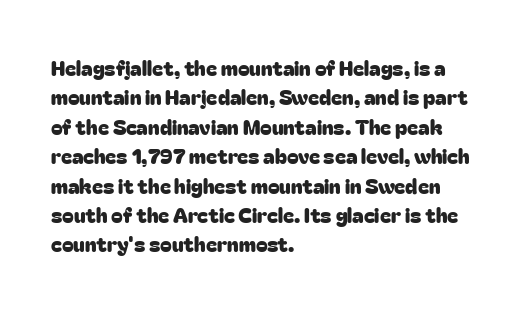
If you drew a ruler down the left edge, every line would touch it. The foot of each line stays bare and open. What's the leading like? Ordinary, nothing unusual. The axis of the letterforms is exactly vertical. Observe the ordinary spacing: letters are neighbours, not strangers.
